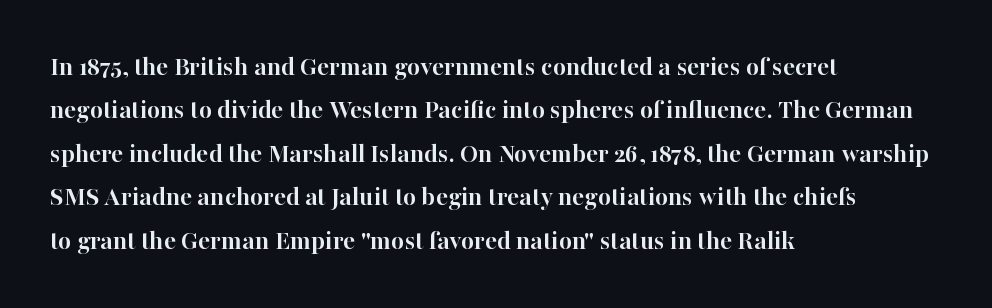
Q: Is the text bold? A: Yes.
Q: Is the text italic (slanted)? A: No, it is upright.
Q: Is the typeface a serif or a sans-serif typeface? A: Serif.
Q: Is the text underlined? A: No.
Q: How is the paragraph aligned? A: Left-aligned.
Q: Is the spacing between letters normal or unusually wide? A: Normal.
Q: Is the spacing between lines tight, normal or loose? A: Normal.
Q: Width (condensed, normal, or wide)? A: Normal.
Q: Stroke contrast? A: High.
Q: x-height? A: Medium.
Q: Monospaced? A: No.
